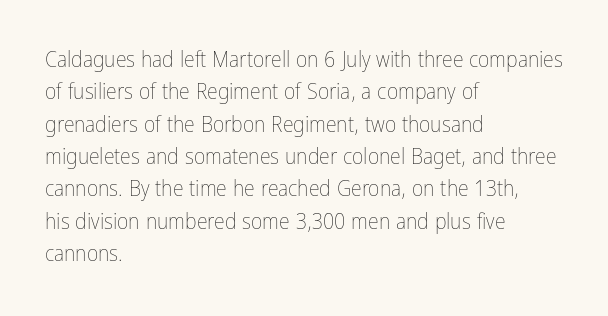
Q: Is the text bold? A: No.
Q: Is the text italic (slanted)? A: No, it is upright.
Q: Is the text underlined? A: No.
Q: How is the paragraph aligned? A: Left-aligned.
Q: Is the spacing between letters normal or unusually wide? A: Normal.
Q: Is the spacing between lines tight, normal or loose? A: Normal.
